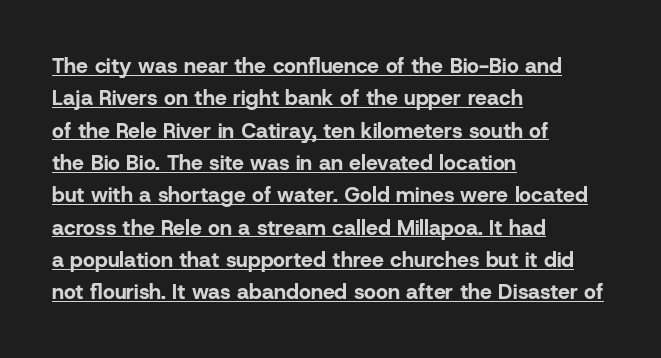
{"italic": "no", "bold": "yes", "underline": "yes", "align": "left", "line_spacing": "normal", "line_spacing_ratio": 1.54, "letter_spacing": "normal", "letter_spacing_em": 0.0, "glyph_px": 21}
